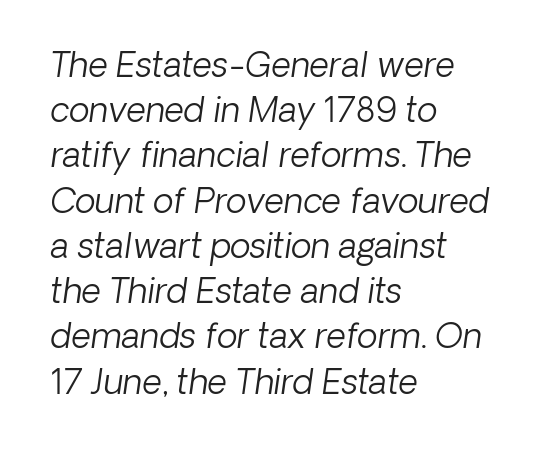
The image shows 34 px light type, italic (leaning right); set left-aligned, normal line spacing (1.33x), normal letter spacing, not underlined; low stroke contrast and a medium x-height.
